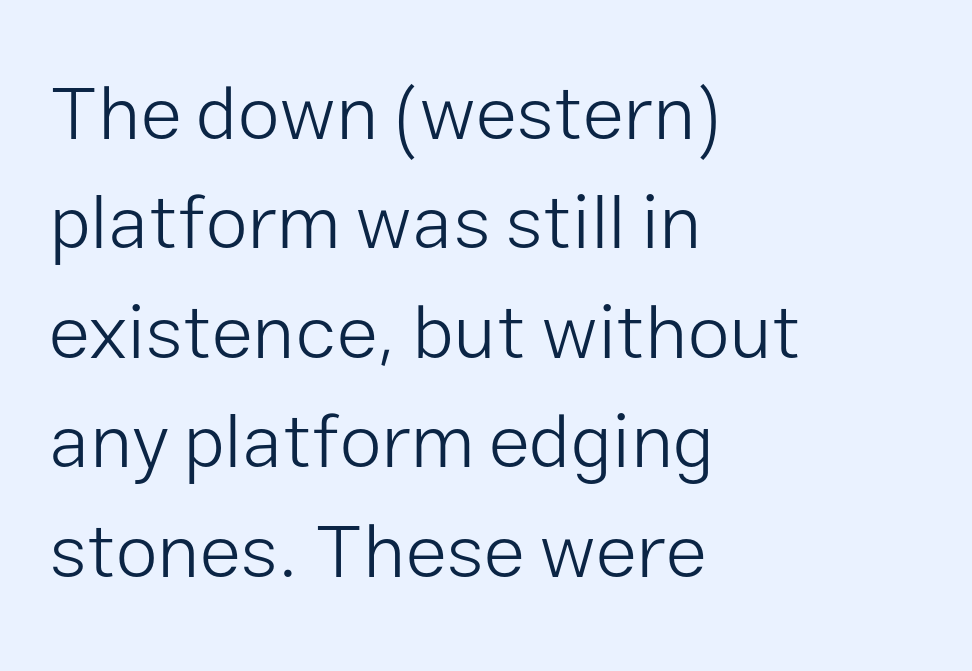
Heaviness? Minimal to ordinary, like unemphasized prose. Each line starts at the same left margin while the right side varies. Nothing unusual about the tracking: characters are spaced as the font intends. Proportional: the letters do not fall into vertical columns.
